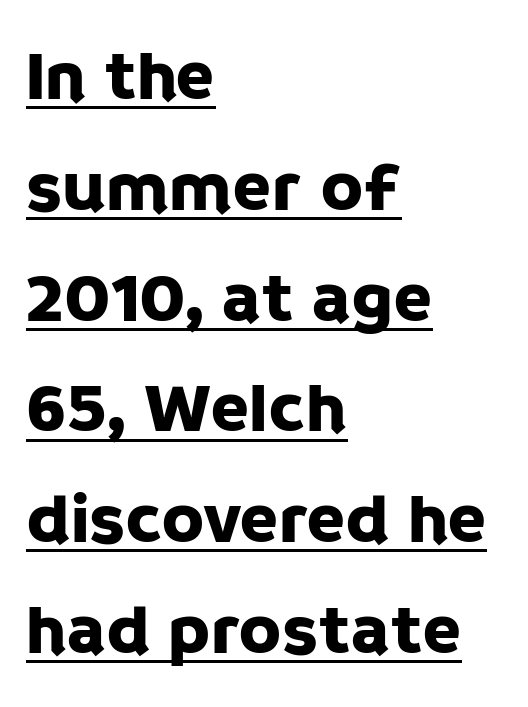
Q: Is the text italic (slanted)? A: No, it is upright.
Q: Is the typeface a serif or a sans-serif typeface? A: Sans-serif.
Q: Is the text underlined? A: Yes.
Q: How is the paragraph aligned? A: Left-aligned.
Q: Is the spacing between letters normal or unusually wide? A: Normal.
Q: Is the spacing between lines tight, normal or loose? A: Normal.
Q: Width (condensed, normal, or wide)? A: Normal.
Q: Stroke contrast? A: Low.
Q: x-height? A: Large.
Q: Monospaced? A: No.
